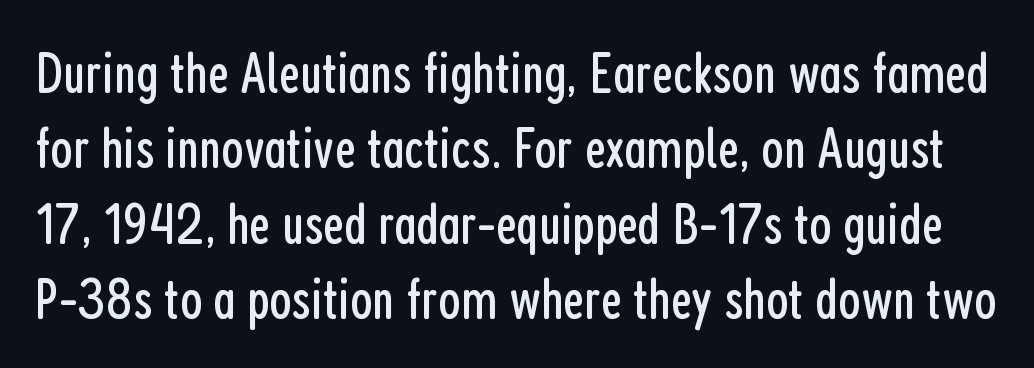
The image shows 58 px regular-weight, condensed sans-serif type, upright; set normal line spacing (1.3x), normal letter spacing, not underlined; low stroke contrast and a medium x-height.
